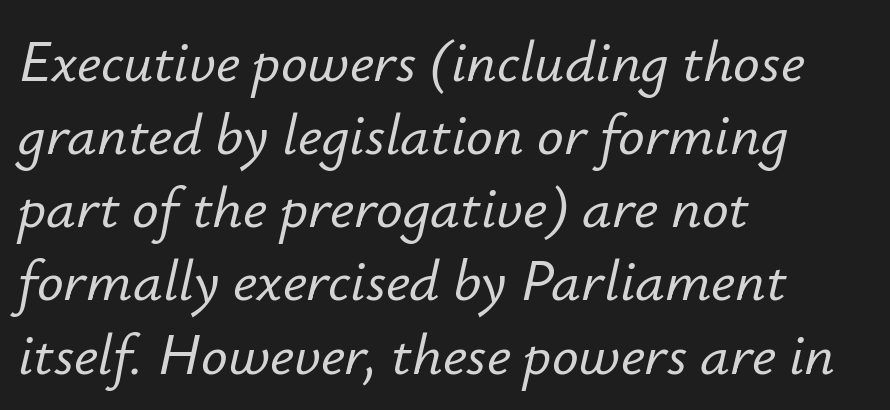
You could call the tracking neutral — neither tight nor loose. One-word summary of the alignment: left. Think of a printed novel: that variable character pitch is what you see here. This sample uses an oblique cut, with every glyph tilted off the vertical. The specimen omits any rule beneath the text block's lines.
